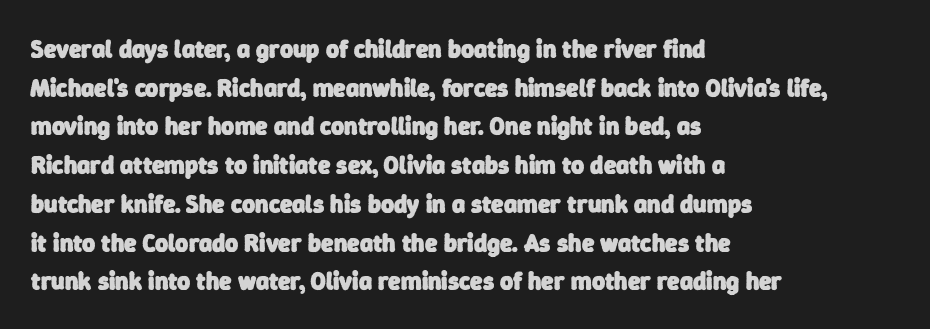
The image shows 25 px bold type; set left-aligned, normal line spacing (1.55x), normal letter spacing, not underlined.
